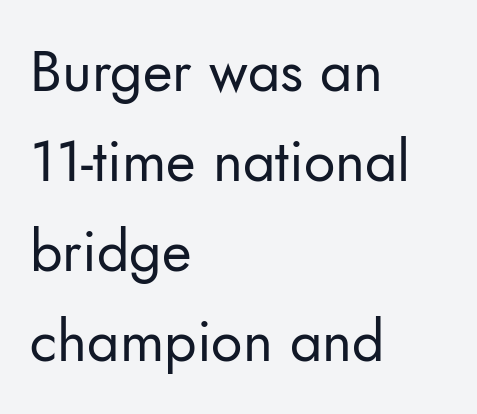
{"serif": "no", "italic": "no", "bold": "no", "weight": "regular", "width": "normal", "stroke_contrast": "low", "x_height": "small", "monospaced": "no", "underline": "no", "align": "left", "line_spacing": "normal", "line_spacing_ratio": 1.58, "letter_spacing": "normal", "letter_spacing_em": 0.0, "glyph_px": 57}
